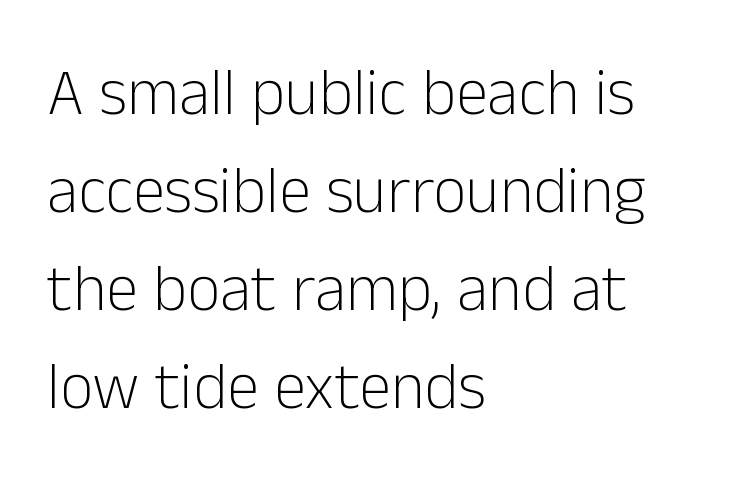
I'd call this a sans setting — the letters go barefoot. In CSS terms this would be text-align: left. Does the leading feel generous? No, just average. The letters stand straight up with perfectly vertical stems.
